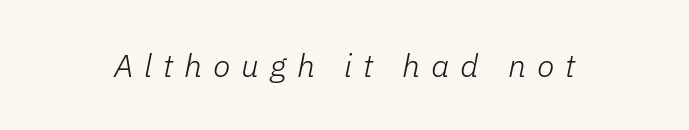
{"italic": "yes", "lean": "right", "slant_degrees": 11, "bold": "no", "weight": "light", "width": "normal", "stroke_contrast": "low", "x_height": "medium", "monospaced": "no", "underline": "no", "letter_spacing": "wide", "letter_spacing_em": 0.34, "glyph_px": 32}
